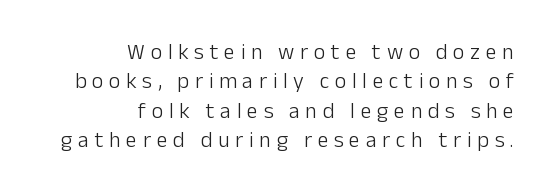
{"italic": "no", "bold": "no", "underline": "no", "align": "right", "line_spacing": "normal", "line_spacing_ratio": 1.33, "letter_spacing": "wide", "letter_spacing_em": 0.26, "glyph_px": 22}
